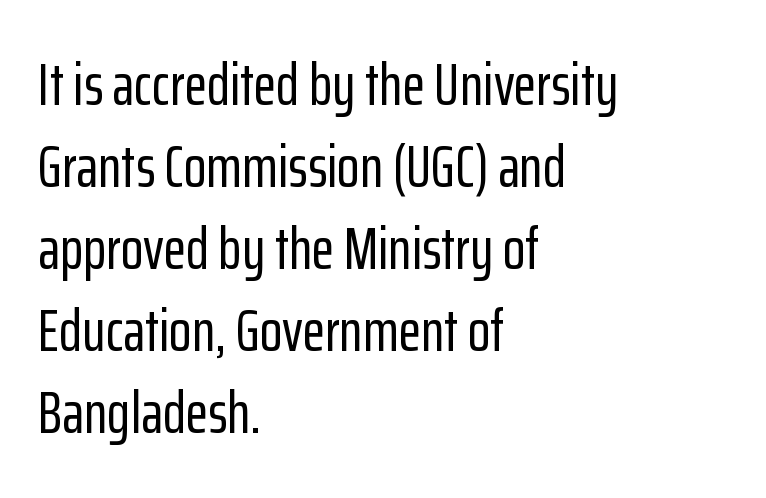
{"serif": "no", "italic": "no", "width": "condensed", "stroke_contrast": "low", "x_height": "medium", "monospaced": "no", "underline": "no", "align": "left", "line_spacing": "normal", "line_spacing_ratio": 1.39, "letter_spacing": "normal", "letter_spacing_em": 0.0, "glyph_px": 59}
